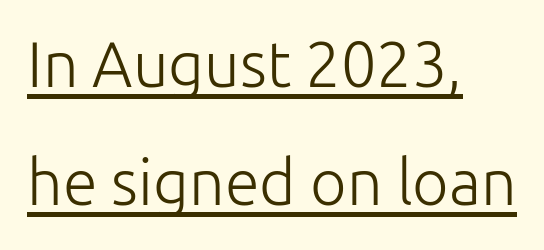
{"serif": "no", "italic": "no", "bold": "no", "weight": "light", "width": "normal", "stroke_contrast": "low", "x_height": "medium", "monospaced": "no", "underline": "yes", "align": "left", "line_spacing_ratio": 1.88, "letter_spacing": "normal", "letter_spacing_em": 0.0, "glyph_px": 63}
